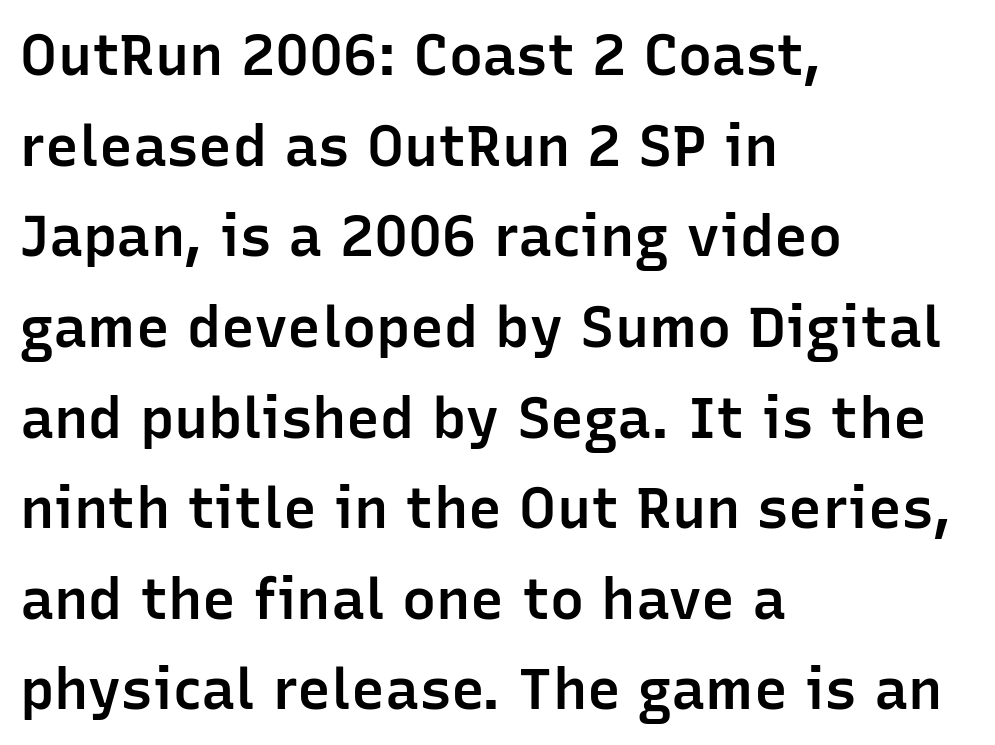
The image shows 57 px semibold sans-serif type, upright; set left-aligned, normal line spacing (1.59x), normal letter spacing, not underlined; low stroke contrast and a medium x-height.
